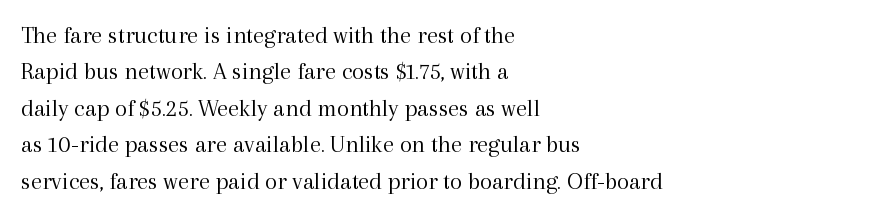
The image shows 25 px text type, upright; set left-aligned, normal line spacing (1.46x), normal letter spacing, not underlined.
